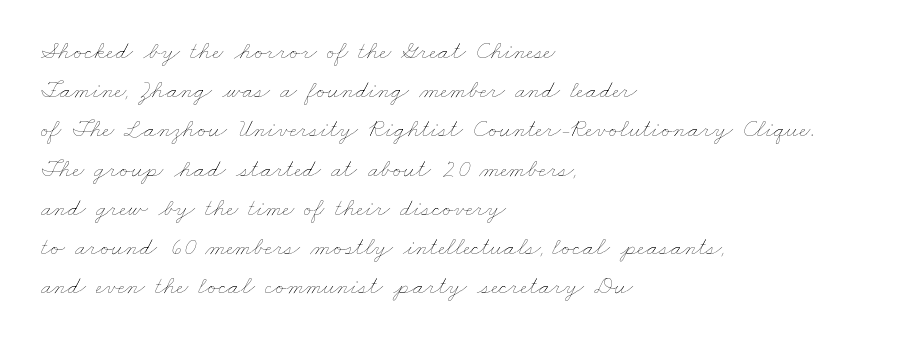
Q: Is the text bold? A: No.
Q: Is the text underlined? A: No.
Q: How is the paragraph aligned? A: Left-aligned.
Q: Is the spacing between letters normal or unusually wide? A: Normal.
Q: Is the spacing between lines tight, normal or loose? A: Normal.
